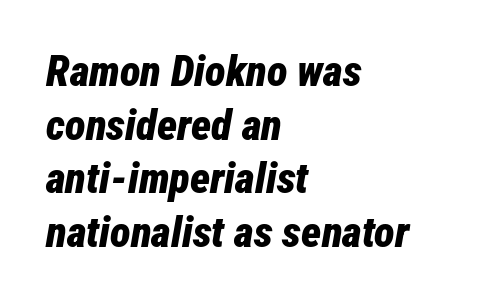
{"italic": "yes", "lean": "right", "slant_degrees": 12, "bold": "yes", "weight": "bold", "width": "condensed", "stroke_contrast": "low", "x_height": "medium", "monospaced": "no", "underline": "no", "align": "left", "line_spacing": "normal", "line_spacing_ratio": 1.25, "letter_spacing": "normal", "letter_spacing_em": 0.0, "glyph_px": 43}
